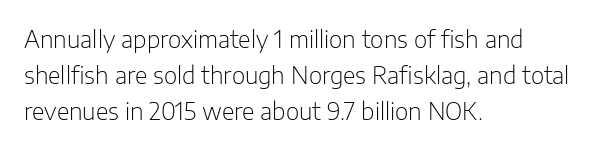
The foot of each line stays bare and open. It's the straight-up-and-down kind of type. The gaps between neighbouring characters are ordinary and unremarkable. A normal amount of white space separates one row of letters from the next. Typeset ragged right — the left edge is the straight one. Is the stroke heavy? The answer is a plain regular-or-lighter.
